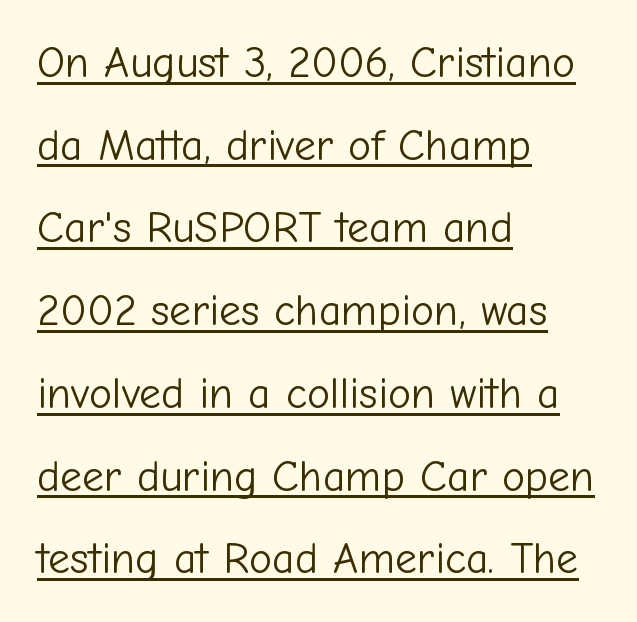
{"serif": "no", "italic": "no", "bold": "no", "weight": "light", "width": "normal", "stroke_contrast": "low", "x_height": "medium", "monospaced": "no", "underline": "yes", "align": "left", "line_spacing_ratio": 1.88, "letter_spacing": "normal", "letter_spacing_em": 0.0, "glyph_px": 44}
